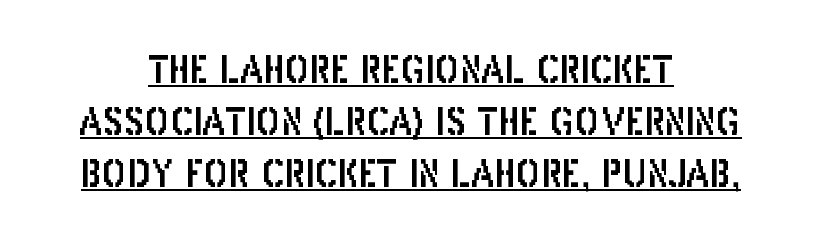
The image shows 37 px condensed sans-serif type, upright; set centered, normal line spacing (1.41x), normal letter spacing, underlined; low stroke contrast and a large x-height.
